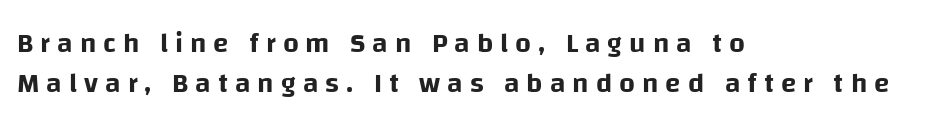
{"serif": "no", "italic": "no", "width": "normal", "stroke_contrast": "low", "x_height": "large", "monospaced": "no", "underline": "no", "align": "left", "line_spacing": "normal", "line_spacing_ratio": 1.42, "letter_spacing": "wide", "letter_spacing_em": 0.25, "glyph_px": 28}
